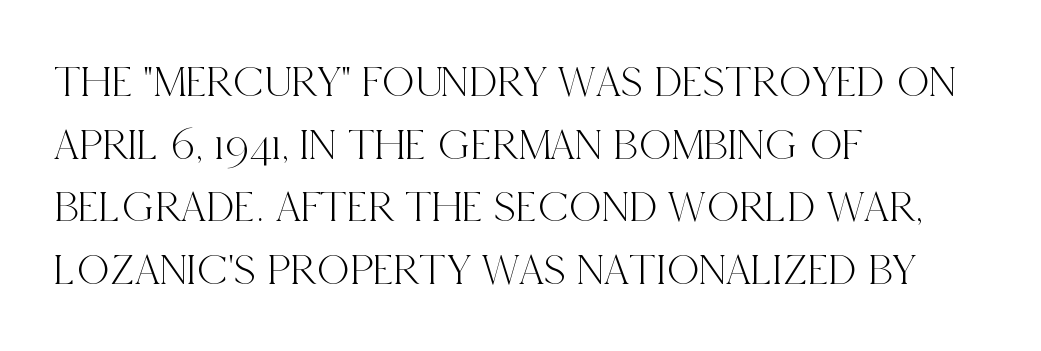
The image shows 45 px condensed serif type, upright; set left-aligned, normal line spacing (1.39x), normal letter spacing, not underlined; a large x-height.
